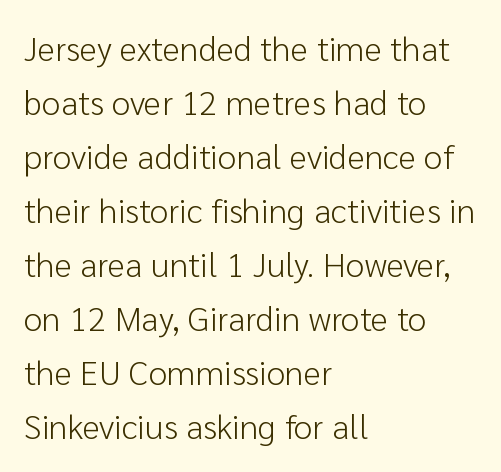
The image shows 34 px light sans-serif type, upright; set left-aligned, normal line spacing (1.59x), normal letter spacing, not underlined; low stroke contrast and a medium x-height.
